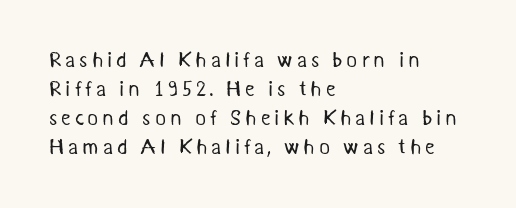
{"bold": "no", "underline": "no", "align": "left", "line_spacing": "normal", "line_spacing_ratio": 1.38, "glyph_px": 21}
